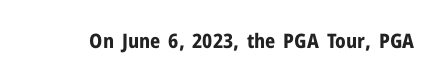
The rendering keeps characters at their native spacing. Underlining? Definitely not there. Nope, not italic — everything's standing straight. Set as a true bold cut, around the 700 mark.
